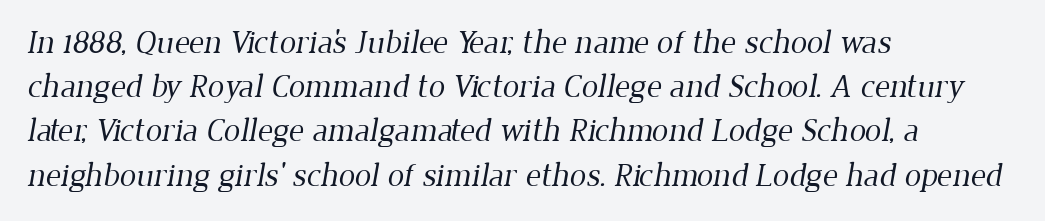
{"serif": "yes", "bold": "no", "weight": "regular", "width": "normal", "stroke_contrast": "low", "x_height": "medium", "monospaced": "no", "underline": "no", "align": "left", "line_spacing": "normal", "line_spacing_ratio": 1.34, "letter_spacing": "normal", "letter_spacing_em": 0.0, "glyph_px": 33}
